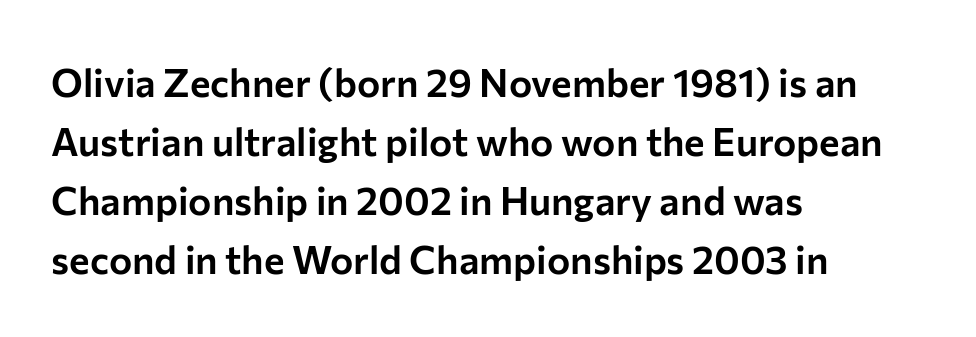
Q: Is the text italic (slanted)? A: No, it is upright.
Q: Is the typeface a serif or a sans-serif typeface? A: Sans-serif.
Q: Is the text underlined? A: No.
Q: How is the paragraph aligned? A: Left-aligned.
Q: Is the spacing between letters normal or unusually wide? A: Normal.
Q: Is the spacing between lines tight, normal or loose? A: Normal.
Q: Width (condensed, normal, or wide)? A: Normal.
Q: Stroke contrast? A: Low.
Q: x-height? A: Medium.
Q: Monospaced? A: No.
